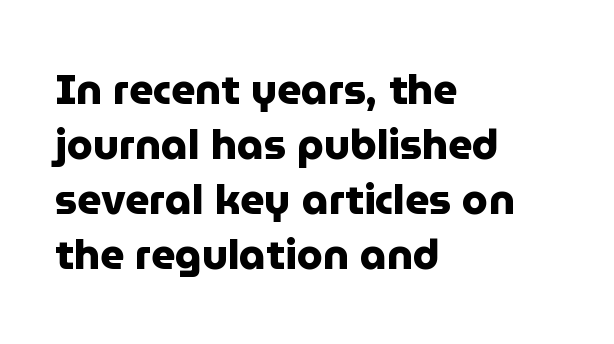
The image shows 42 px heavy sans-serif type, upright; set left-aligned, normal line spacing (1.31x), normal letter spacing, not underlined; low stroke contrast and a medium x-height.
